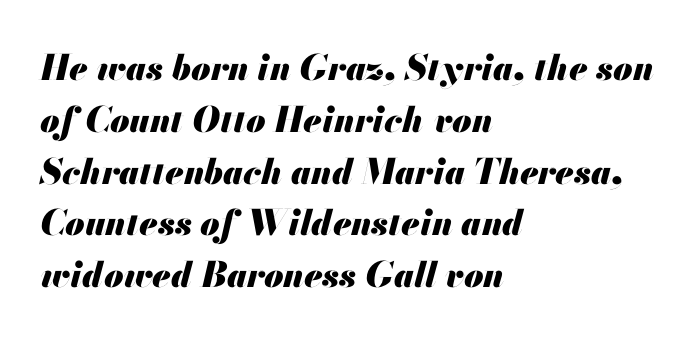
{"italic": "yes", "lean": "right", "slant_degrees": 13, "bold": "yes", "weight": "heavy", "width": "normal", "stroke_contrast": "medium", "x_height": "small", "monospaced": "no", "underline": "no", "align": "left", "line_spacing": "normal", "line_spacing_ratio": 1.48, "letter_spacing": "normal", "letter_spacing_em": 0.0, "glyph_px": 35}
